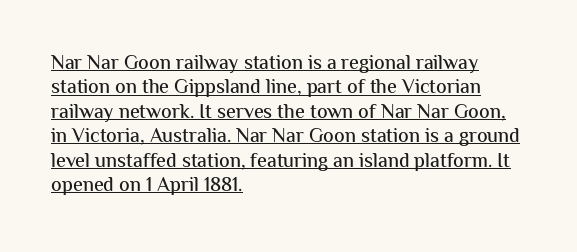
The passage shown is underscored from start to finish. Honestly, the letter spacing is just normal — you wouldn't notice it. Ascenders rise straight up at ninety degrees. Layout note: lines flush left.
